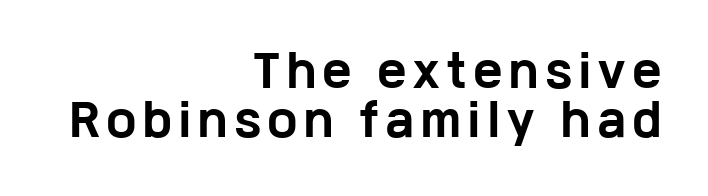
Strokes here are thick enough to call this a true bold. Does the lettering tilt? It doesn't — this is upright. Are there feet on the stems? There aren't — it's a sans. Spacing verdict: proportional, widths tailored to each character. Check under the words: just untouched page. Right-aligned paragraph, ragged on the left.
